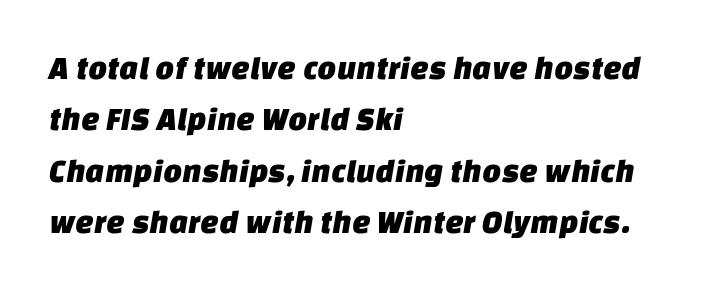
The image shows 33 px sans-serif type; set left-aligned, normal line spacing (1.56x), normal letter spacing, not underlined; low stroke contrast and a large x-height.
